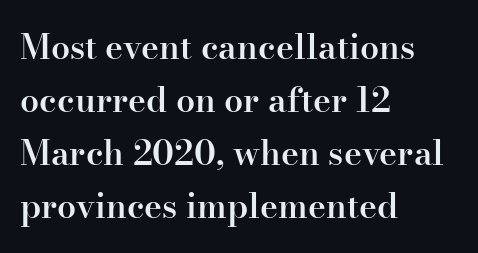
The image shows 34 px semibold serif type, upright; set left-aligned, normal line spacing (1.56x), normal letter spacing, not underlined; high stroke contrast and a small x-height.
